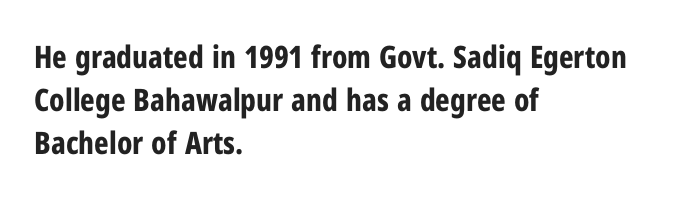
Q: Is the text bold? A: Yes.
Q: Is the text italic (slanted)? A: No, it is upright.
Q: Is the typeface a serif or a sans-serif typeface? A: Sans-serif.
Q: Is the text underlined? A: No.
Q: How is the paragraph aligned? A: Left-aligned.
Q: Is the spacing between letters normal or unusually wide? A: Normal.
Q: Is the spacing between lines tight, normal or loose? A: Normal.
Q: Width (condensed, normal, or wide)? A: Condensed.
Q: Stroke contrast? A: Low.
Q: x-height? A: Medium.
Q: Monospaced? A: No.
